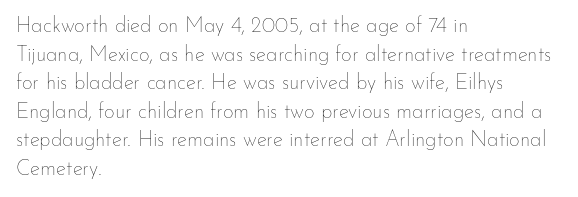
{"italic": "no", "bold": "no", "underline": "no", "align": "left", "line_spacing": "normal", "line_spacing_ratio": 1.36, "letter_spacing": "normal", "letter_spacing_em": 0.0, "glyph_px": 21}
